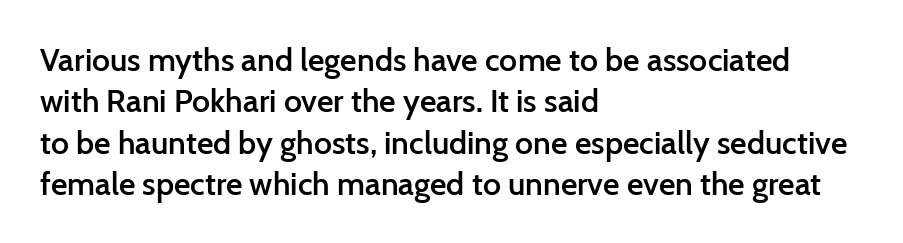
The image shows 32 px semibold sans-serif type, upright; set left-aligned, normal line spacing (1.29x), normal letter spacing, not underlined; low stroke contrast and a medium x-height.
